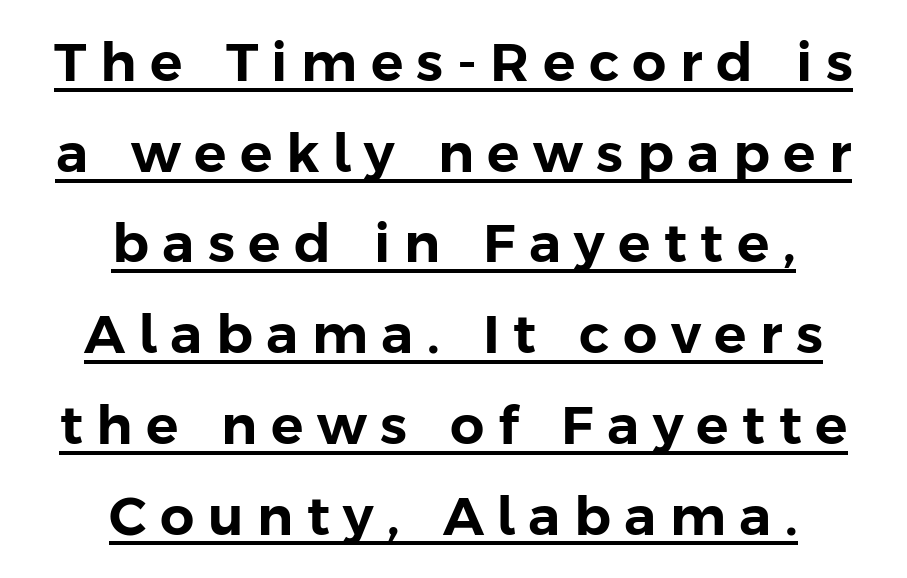
Q: Is the text italic (slanted)? A: No, it is upright.
Q: Is the typeface a serif or a sans-serif typeface? A: Sans-serif.
Q: Is the text underlined? A: Yes.
Q: How is the paragraph aligned? A: Centered.
Q: Is the spacing between letters normal or unusually wide? A: Unusually wide.
Q: Is the spacing between lines tight, normal or loose? A: Normal.
Q: Width (condensed, normal, or wide)? A: Normal.
Q: Stroke contrast? A: Low.
Q: x-height? A: Medium.
Q: Monospaced? A: No.
